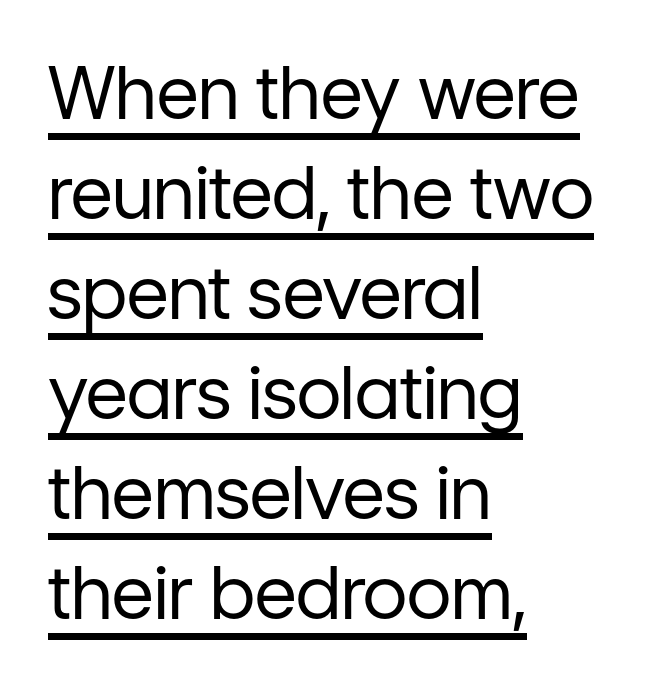
The image shows 73 px regular-weight sans-serif type, upright; set left-aligned, normal line spacing (1.37x), normal letter spacing, underlined; low stroke contrast and a medium x-height.
